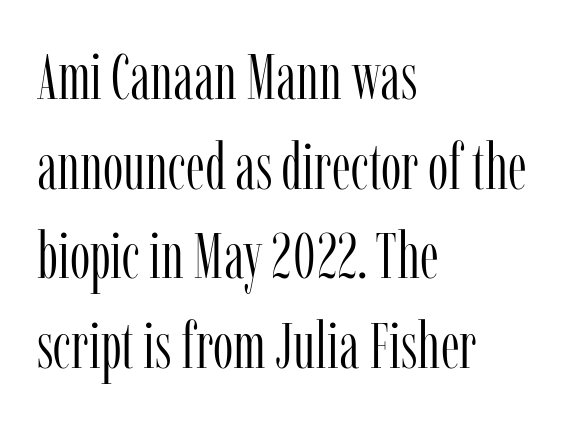
{"serif": "yes", "italic": "no", "bold": "no", "weight": "light", "width": "condensed", "stroke_contrast": "low", "x_height": "medium", "monospaced": "no", "underline": "no", "align": "left", "line_spacing": "normal", "line_spacing_ratio": 1.38, "letter_spacing": "normal", "letter_spacing_em": 0.0, "glyph_px": 65}
